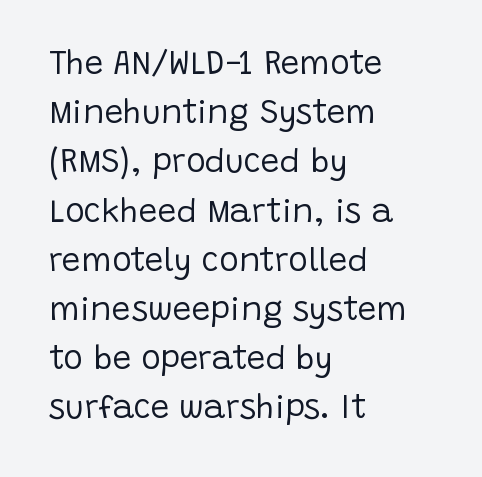
{"serif": "no", "italic": "no", "bold": "no", "weight": "regular", "width": "normal", "stroke_contrast": "low", "x_height": "large", "monospaced": "no", "underline": "no", "align": "left", "line_spacing": "normal", "line_spacing_ratio": 1.49, "letter_spacing": "normal", "letter_spacing_em": 0.0, "glyph_px": 33}
